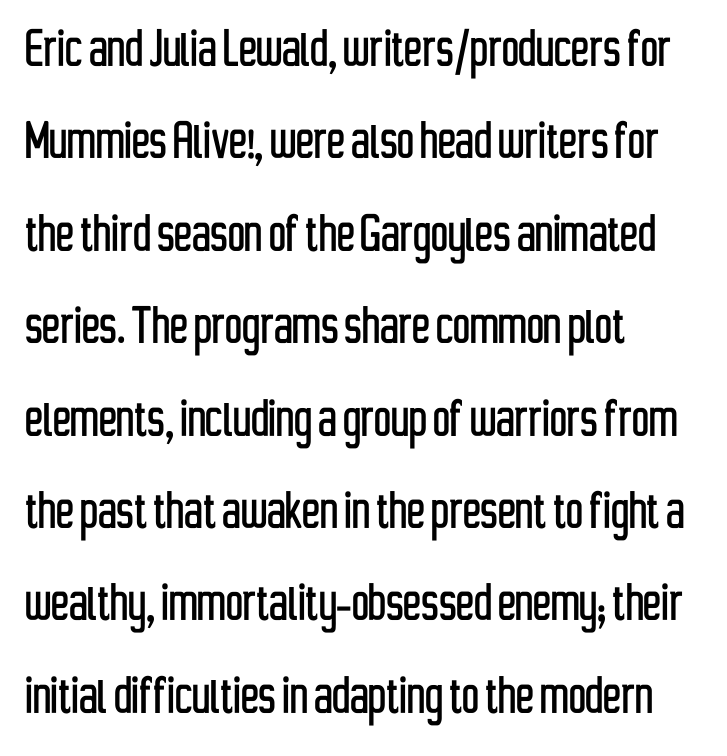
In terms of letterform style, serifs are entirely absent. Horizontal bands of white between lines are of average thickness. The horizontal fit of the characters is conventional and even. A typesetter would call this proportional, since set widths differ per character.
